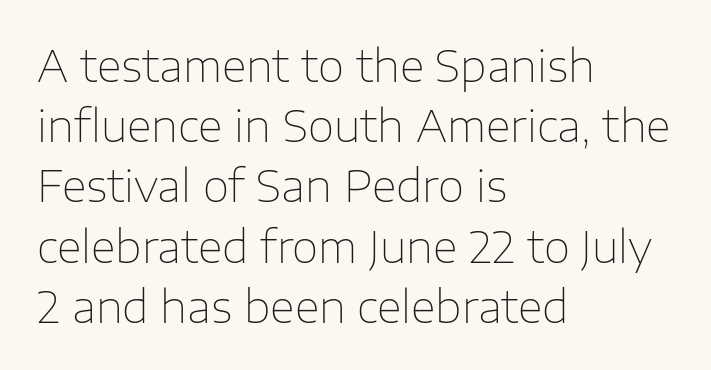
Regarding leading, the lines here are spaced in the standard way. The rendering anchors every line to the left-hand side. This sample uses an upright cut, with every glyph sitting square on the baseline. No feet cap the strokes, marking this as sans-serif type. The letters advance in unequal steps, a hallmark of proportional type.
